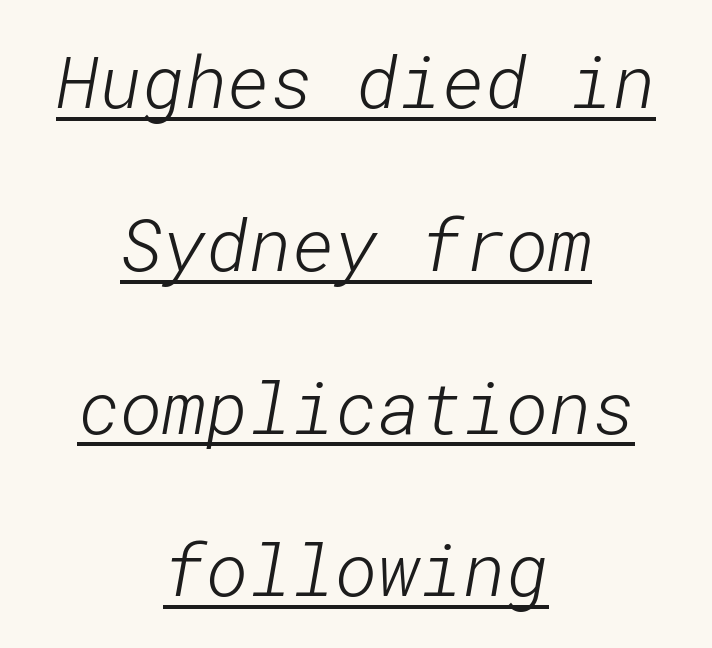
Q: Is the text bold? A: No.
Q: Is the typeface a serif or a sans-serif typeface? A: Sans-serif.
Q: Is the text underlined? A: Yes.
Q: How is the paragraph aligned? A: Centered.
Q: Is the spacing between letters normal or unusually wide? A: Normal.
Q: Is the spacing between lines tight, normal or loose? A: Loose.
Q: Width (condensed, normal, or wide)? A: Normal.
Q: Stroke contrast? A: Low.
Q: x-height? A: Medium.
